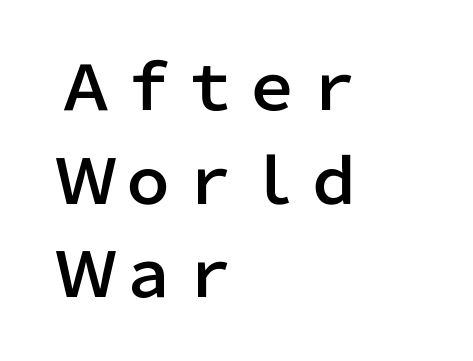
Letterform terminals end flat and unadorned throughout the passage. No italicization has been applied; the sample stays upright. Vertical spacing — default. Horizontal alignment here is leftward, the default for most running prose. Just letters on the line, the space beneath them empty. The face used here is proportionally spaced, like ordinary book or web type.
